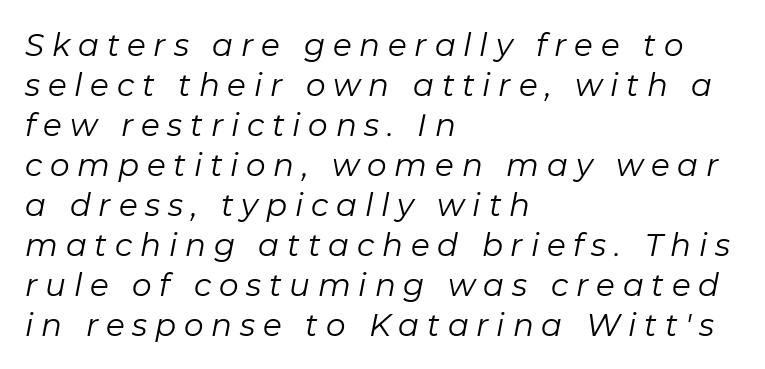
This reads as an unemphasized weight, regular at the heaviest. Visually the block forms a straight wall on the left and a jagged coastline on the right. Every character sits at an angle, as italics do. A normal amount of white space separates one row of letters from the next. The passage shown has open, widely tracked lettering throughout. Underlining? Definitely not there.
